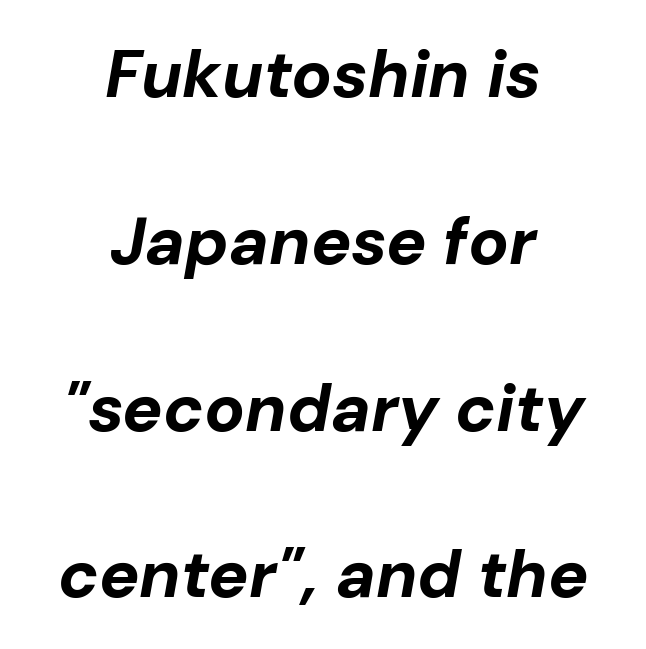
The image shows 67 px bold type, italic (leaning right); set centered, loose line spacing (2.49x), normal letter spacing, not underlined; low stroke contrast and a medium x-height.
